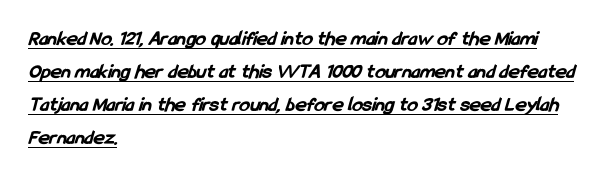
Q: Is the text bold? A: Yes.
Q: Is the text underlined? A: Yes.
Q: How is the paragraph aligned? A: Left-aligned.
Q: Is the spacing between letters normal or unusually wide? A: Normal.
Q: Is the spacing between lines tight, normal or loose? A: Normal.
